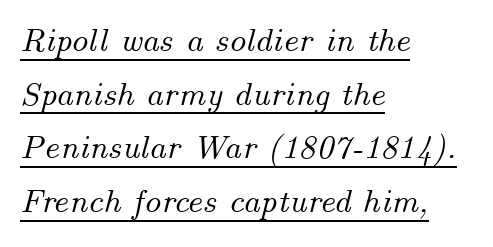
Typeset ragged right — the left edge is the straight one. The line texture is even and compact thanks to regular tracking. Proportional: the letters do not fall into vertical columns. Quick note: interline space is typical. Check the space under the baseline: a stroke is drawn there.
